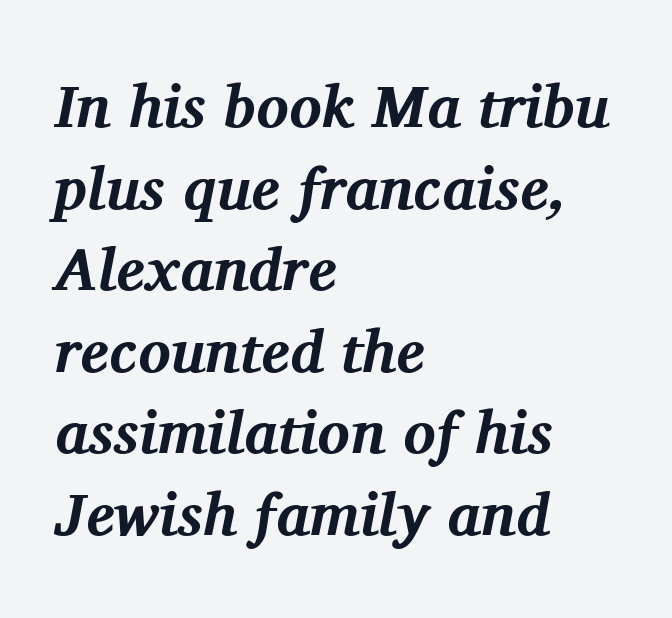
The image shows 60 px bold serif type, italic (leaning right); set left-aligned, normal line spacing (1.36x), normal letter spacing, not underlined; medium stroke contrast and a medium x-height.
